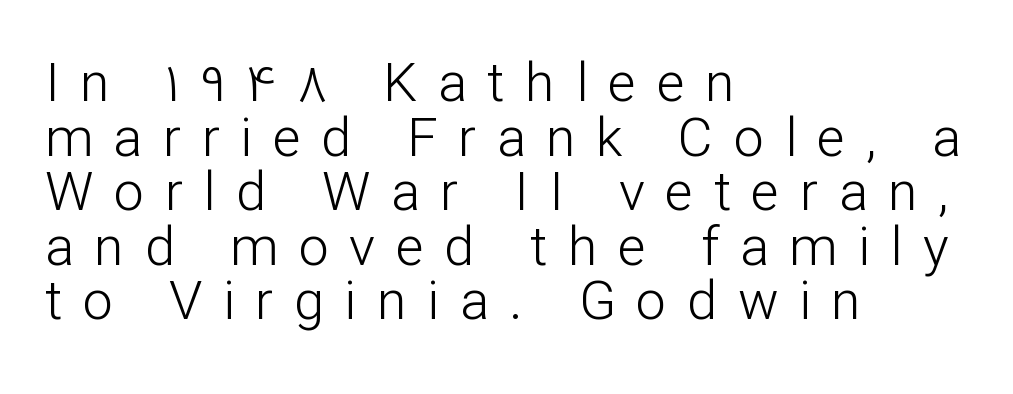
Q: Is the text bold? A: No.
Q: Is the text italic (slanted)? A: No, it is upright.
Q: Is the typeface a serif or a sans-serif typeface? A: Sans-serif.
Q: Is the text underlined? A: No.
Q: How is the paragraph aligned? A: Left-aligned.
Q: Is the spacing between letters normal or unusually wide? A: Unusually wide.
Q: Is the spacing between lines tight, normal or loose? A: Tight.
Q: Width (condensed, normal, or wide)? A: Normal.
Q: Stroke contrast? A: Low.
Q: x-height? A: Medium.
Q: Monospaced? A: No.
